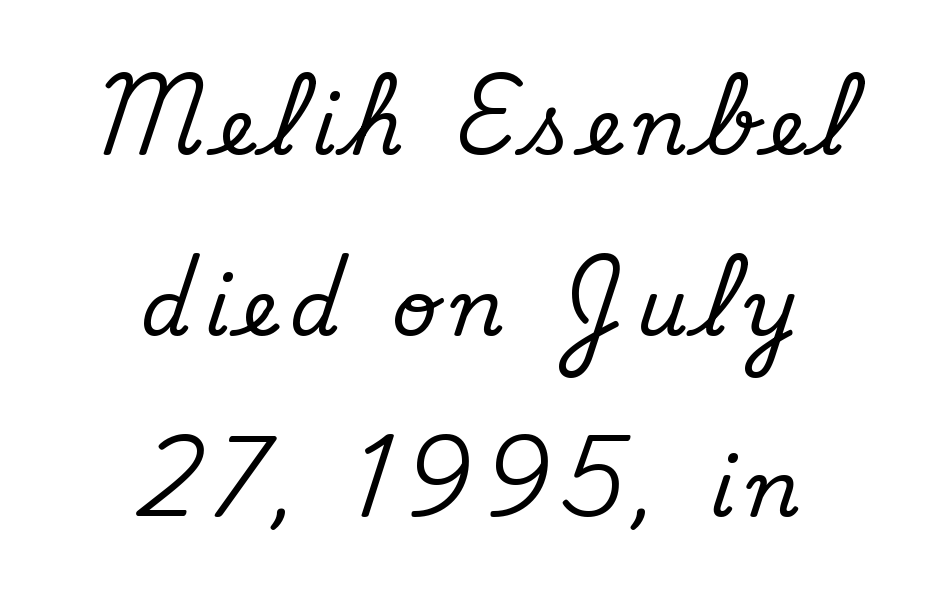
Q: Is the text bold? A: No.
Q: Is the typeface a serif or a sans-serif typeface? A: Sans-serif.
Q: Is the text underlined? A: No.
Q: How is the paragraph aligned? A: Centered.
Q: Is the spacing between lines tight, normal or loose? A: Loose.
Q: Width (condensed, normal, or wide)? A: Normal.
Q: Stroke contrast? A: Low.
Q: x-height? A: Small.
Q: Monospaced? A: No.
